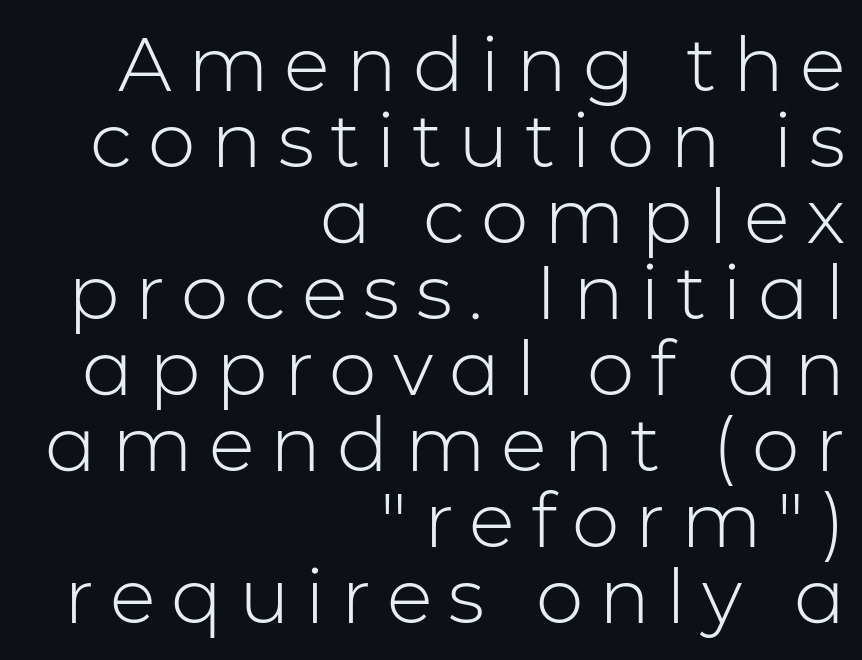
Q: Is the text bold? A: No.
Q: Is the text italic (slanted)? A: No, it is upright.
Q: Is the typeface a serif or a sans-serif typeface? A: Sans-serif.
Q: Is the text underlined? A: No.
Q: How is the paragraph aligned? A: Right-aligned.
Q: Is the spacing between letters normal or unusually wide? A: Unusually wide.
Q: Is the spacing between lines tight, normal or loose? A: Tight.
Q: Width (condensed, normal, or wide)? A: Normal.
Q: Stroke contrast? A: Low.
Q: x-height? A: Medium.
Q: Monospaced? A: No.
